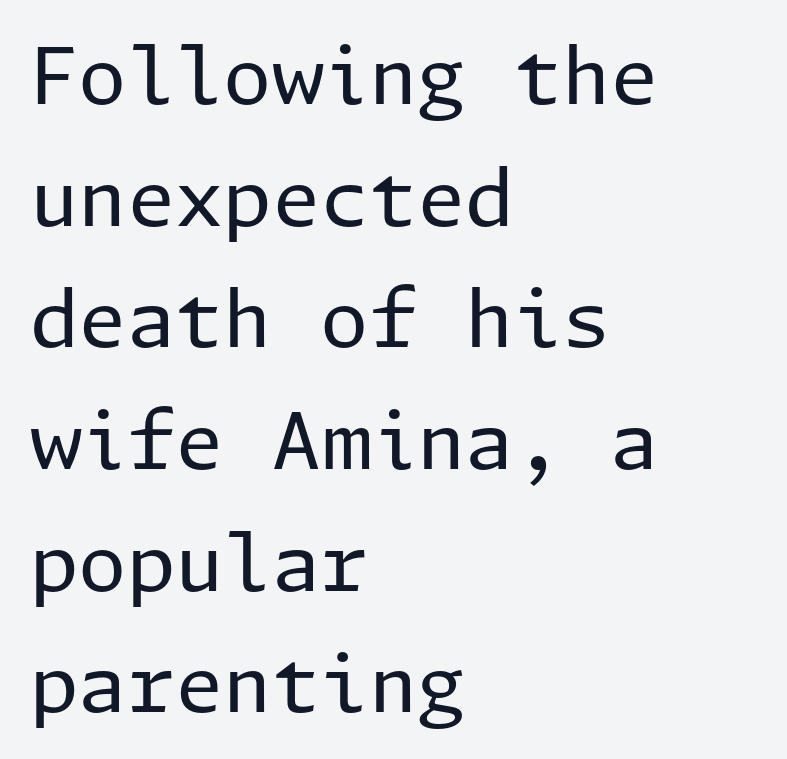
The image shows 78 px regular-weight sans-serif type, upright; set left-aligned, normal line spacing (1.56x), normal letter spacing, not underlined; low stroke contrast and a medium x-height.
